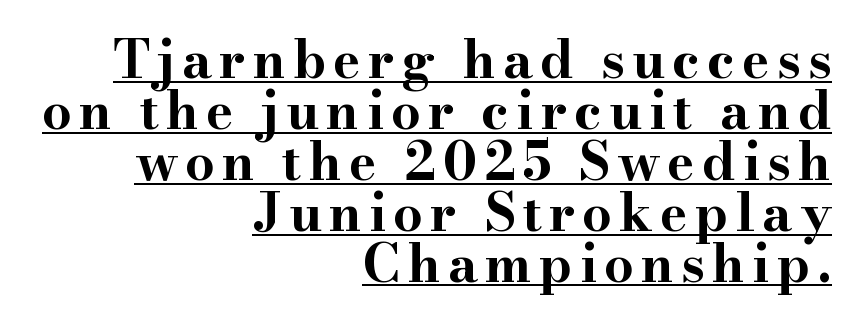
{"serif": "yes", "italic": "no", "bold": "yes", "weight": "bold", "width": "wide", "stroke_contrast": "high", "x_height": "small", "monospaced": "no", "underline": "yes", "align": "right", "line_spacing": "tight", "line_spacing_ratio": 0.98, "glyph_px": 52}
